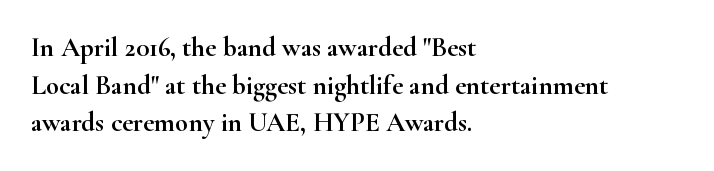
Plain, unruled lines of type. The lines in this sample share a left origin and differ only in where they stop. The specimen reads as upright at a glance. Letter spacing: default. If you measured baseline to baseline, you'd find a middling distance.
